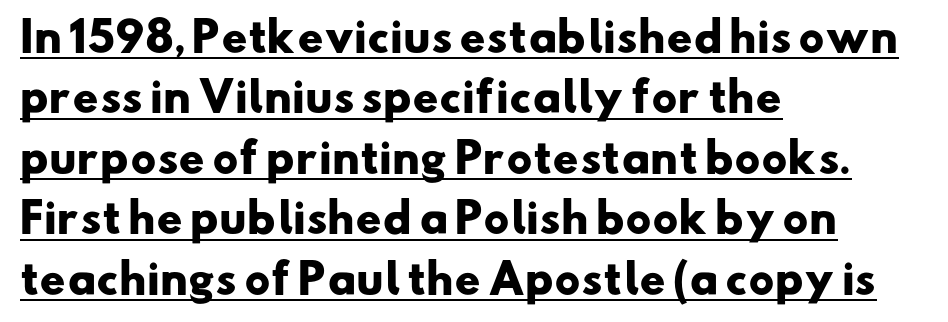
The image shows 40 px heavy, wide sans-serif type; set left-aligned, normal line spacing (1.51x), normal letter spacing, underlined; low stroke contrast and a small x-height.
